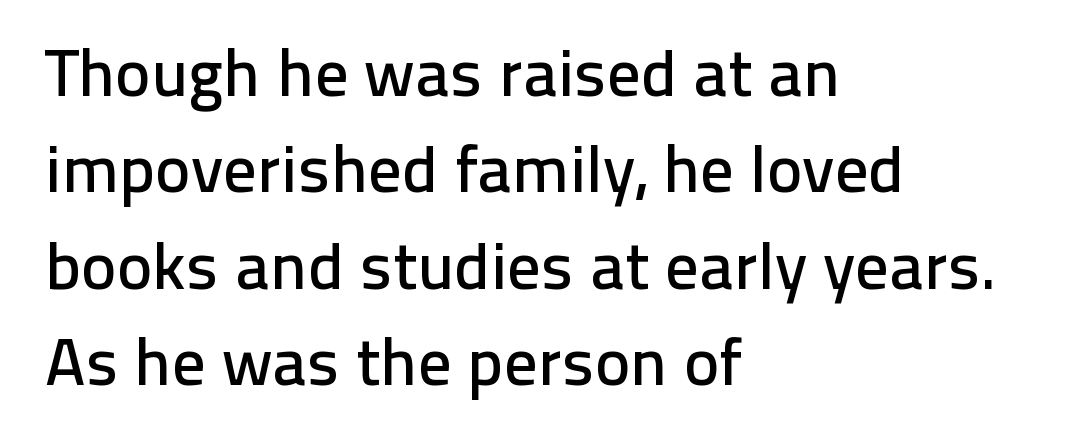
{"serif": "no", "italic": "no", "width": "normal", "stroke_contrast": "low", "x_height": "medium", "monospaced": "no", "underline": "no", "align": "left", "line_spacing": "normal", "line_spacing_ratio": 1.44, "letter_spacing": "normal", "letter_spacing_em": 0.0, "glyph_px": 67}
